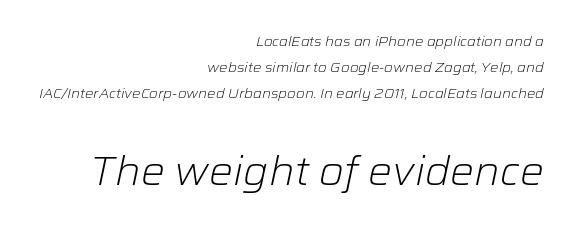
The image shows 40 px light type, italic (leaning right); set right-aligned, line spacing 1.84x, normal letter spacing, not underlined; the second (bottom) block is 2.86x larger; low stroke contrast and a medium x-height.
